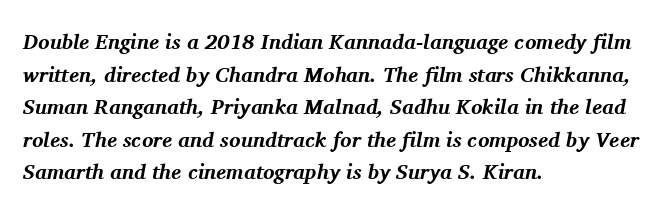
Q: Is the text bold? A: Yes.
Q: Is the text italic (slanted)? A: Yes, it leans right by about 11 degrees.
Q: Is the text underlined? A: No.
Q: How is the paragraph aligned? A: Left-aligned.
Q: Is the spacing between letters normal or unusually wide? A: Normal.
Q: Is the spacing between lines tight, normal or loose? A: Normal.
